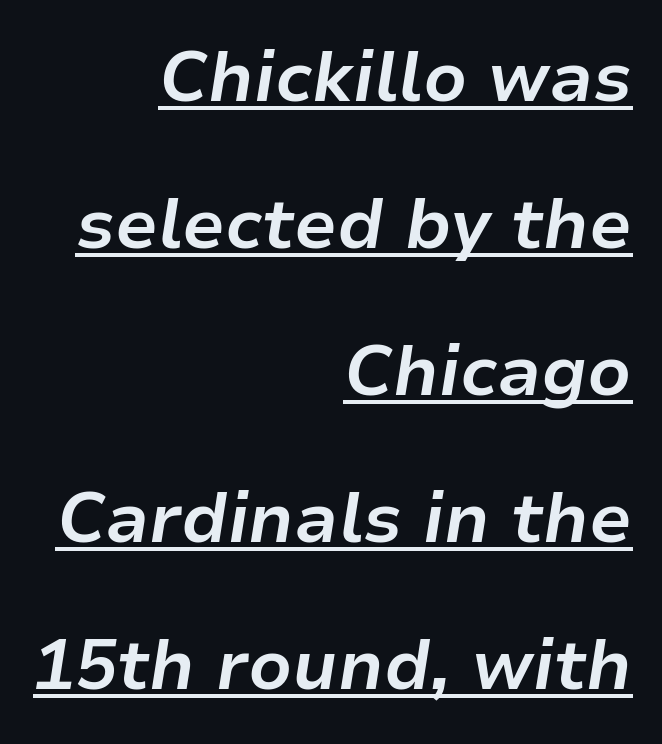
Q: Is the text bold? A: Yes.
Q: Is the text italic (slanted)? A: Yes, it leans right by about 9 degrees.
Q: Is the text underlined? A: Yes.
Q: How is the paragraph aligned? A: Right-aligned.
Q: Is the spacing between letters normal or unusually wide? A: Normal.
Q: Is the spacing between lines tight, normal or loose? A: Loose.
Q: Width (condensed, normal, or wide)? A: Normal.
Q: Stroke contrast? A: Low.
Q: x-height? A: Medium.
Q: Monospaced? A: No.
